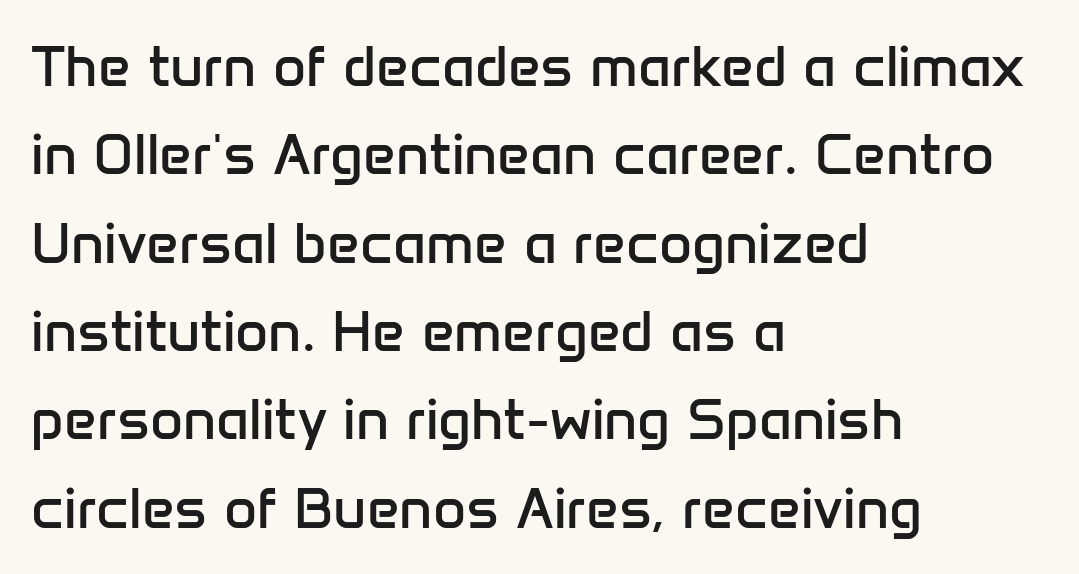
These lines are rendered in a variable-pitch font. Compared with typical paragraphs, the rows here are spaced about the same. Nothing heavy about these letters — not bold at all. These lines are composed in type without serifs. Short and long lines alike share a common starting point at left. Rule under the text: the space is simply empty.
